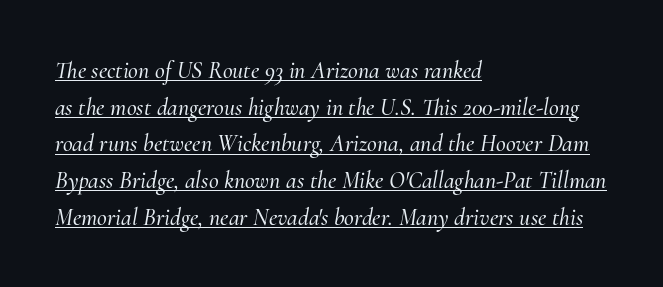
{"italic": "yes", "lean": "right", "slant_degrees": 10, "underline": "yes", "align": "left", "line_spacing": "normal", "line_spacing_ratio": 1.53, "letter_spacing": "normal", "letter_spacing_em": 0.0, "glyph_px": 24}
